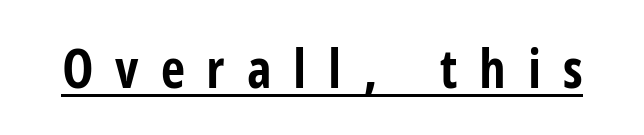
Q: Is the text bold? A: Yes.
Q: Is the text italic (slanted)? A: No, it is upright.
Q: Is the typeface a serif or a sans-serif typeface? A: Sans-serif.
Q: Is the text underlined? A: Yes.
Q: Is the spacing between letters normal or unusually wide? A: Unusually wide.
Q: Width (condensed, normal, or wide)? A: Condensed.
Q: Stroke contrast? A: Low.
Q: x-height? A: Medium.
Q: Monospaced? A: No.
